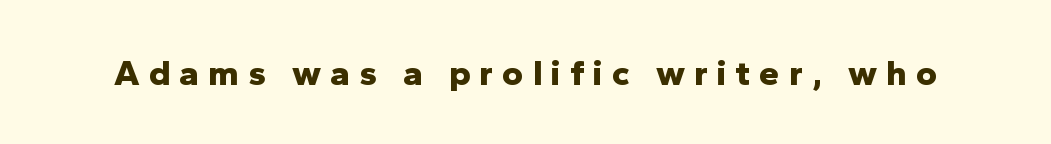
{"serif": "no", "italic": "no", "bold": "yes", "weight": "bold", "width": "normal", "stroke_contrast": "low", "x_height": "medium", "monospaced": "no", "underline": "no", "letter_spacing": "wide", "letter_spacing_em": 0.25, "glyph_px": 36}
